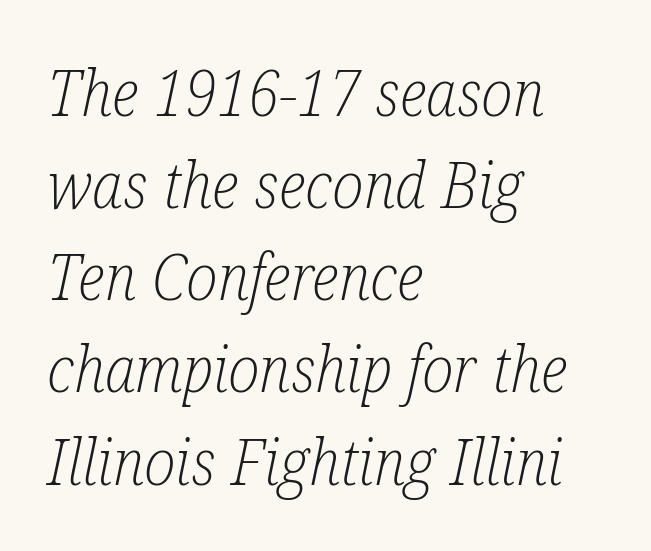
{"serif": "yes", "italic": "yes", "lean": "right", "slant_degrees": 12, "bold": "no", "weight": "light", "width": "condensed", "stroke_contrast": "low", "x_height": "medium", "monospaced": "no", "underline": "no", "align": "left", "line_spacing": "normal", "line_spacing_ratio": 1.44, "letter_spacing": "normal", "letter_spacing_em": 0.0, "glyph_px": 64}
